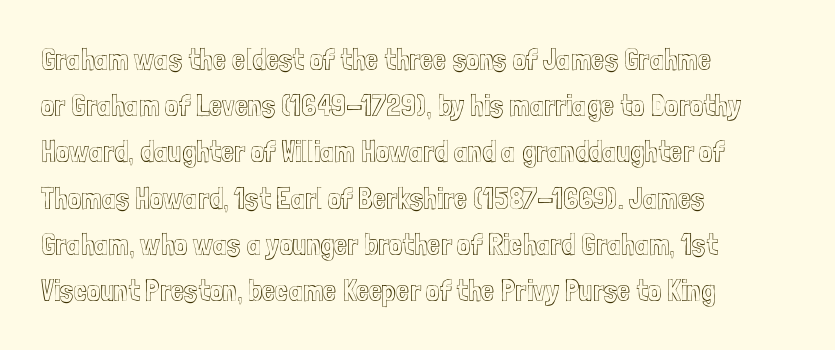
{"italic": "no", "width": "condensed", "x_height": "medium", "monospaced": "no", "underline": "no", "align": "left", "line_spacing": "normal", "line_spacing_ratio": 1.54, "letter_spacing": "normal", "letter_spacing_em": 0.0, "glyph_px": 30}
